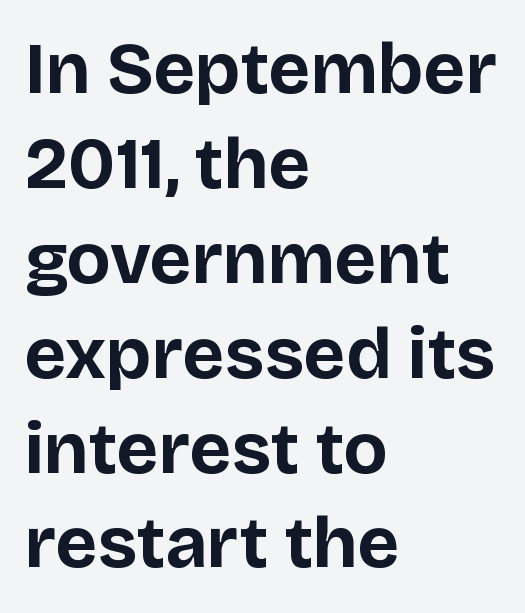
The image shows 73 px bold sans-serif type, upright; set left-aligned, normal line spacing (1.3x), normal letter spacing, not underlined; low stroke contrast and a large x-height.
